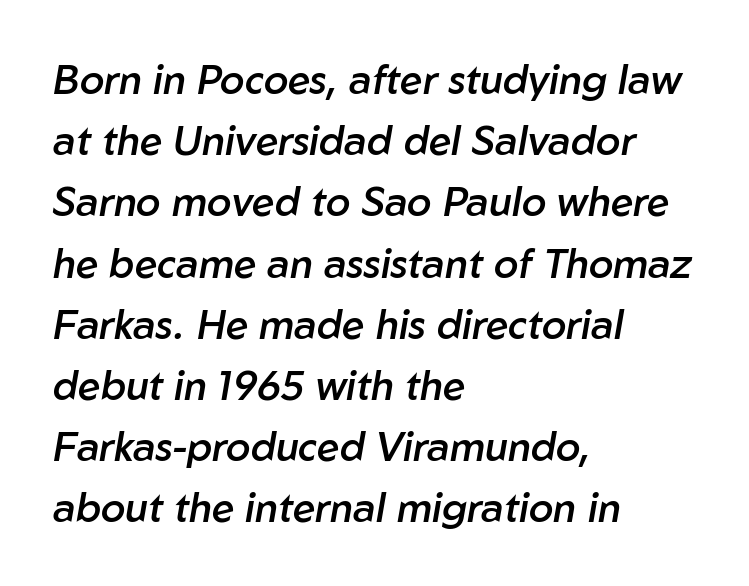
{"italic": "yes", "lean": "right", "slant_degrees": 10, "bold": "semi", "weight": "semibold", "width": "normal", "stroke_contrast": "low", "x_height": "medium", "monospaced": "no", "underline": "no", "align": "left", "line_spacing": "normal", "line_spacing_ratio": 1.53, "letter_spacing": "normal", "letter_spacing_em": 0.0, "glyph_px": 40}
